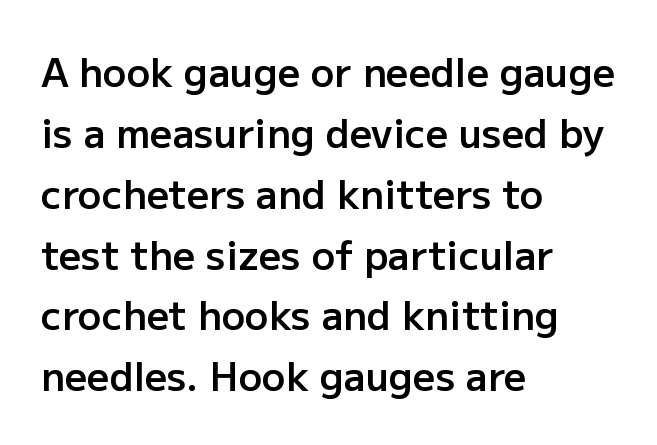
The image shows 39 px semibold sans-serif type, upright; set left-aligned, normal line spacing (1.56x), normal letter spacing, not underlined; low stroke contrast and a medium x-height.
